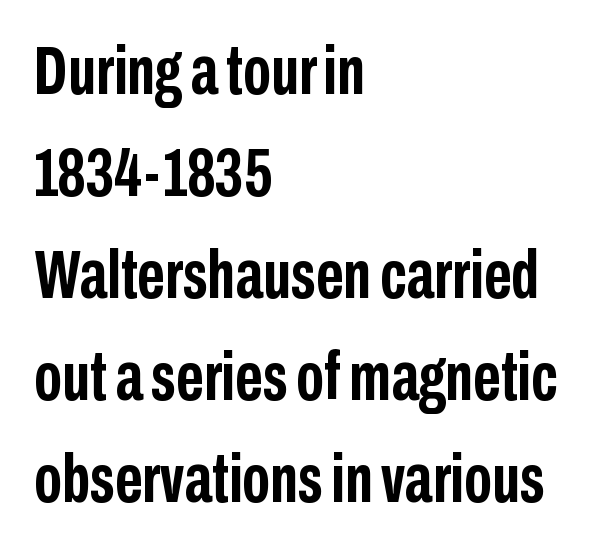
The image shows 68 px semibold, condensed sans-serif type, upright; set left-aligned, normal line spacing (1.5x), normal letter spacing, not underlined; low stroke contrast and a medium x-height.
